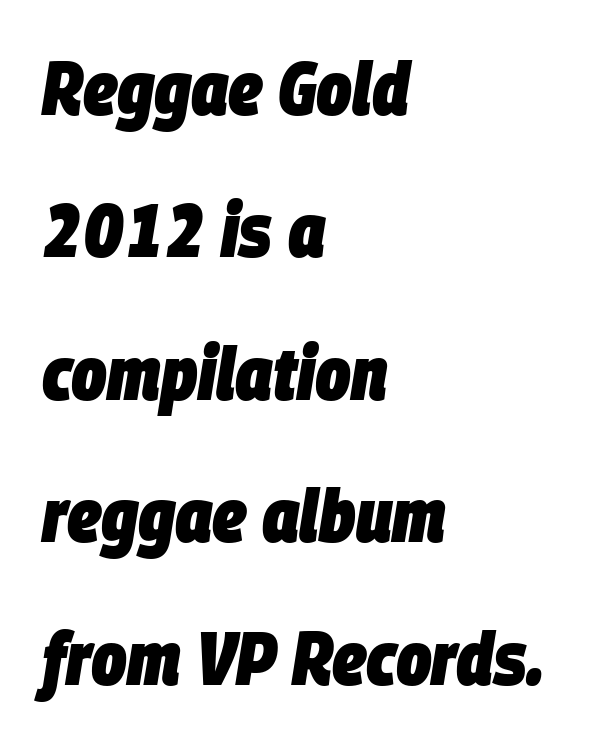
Q: Is the text bold? A: Yes.
Q: Is the text italic (slanted)? A: Yes, it leans right by about 9 degrees.
Q: Is the text underlined? A: No.
Q: How is the paragraph aligned? A: Left-aligned.
Q: Is the spacing between letters normal or unusually wide? A: Normal.
Q: Is the spacing between lines tight, normal or loose? A: Loose.
Q: Width (condensed, normal, or wide)? A: Condensed.
Q: Stroke contrast? A: Low.
Q: x-height? A: Large.
Q: Monospaced? A: No.
